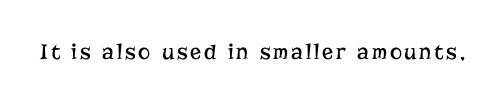
Q: Is the text bold? A: No.
Q: Is the text italic (slanted)? A: No, it is upright.
Q: Is the text underlined? A: No.
